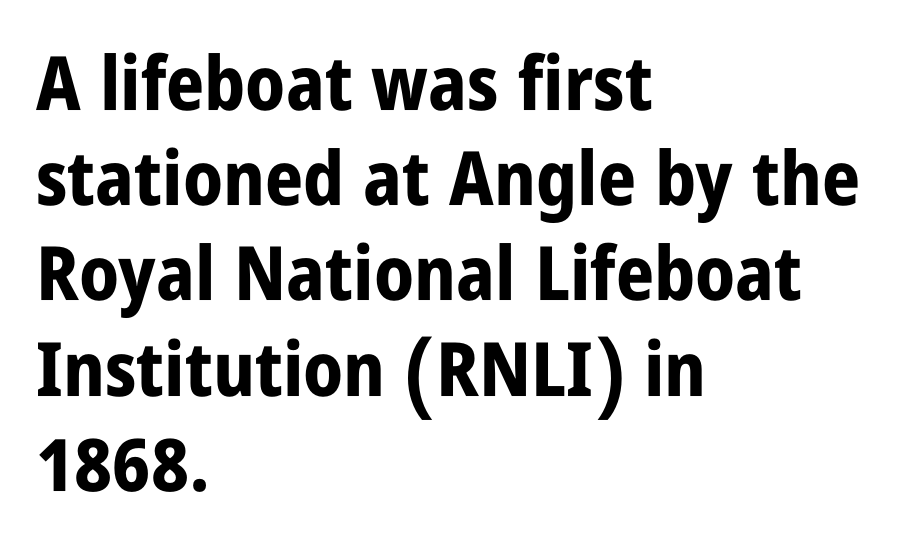
Whoever set this chose a conventional vertical rhythm. There is no visible air inserted between adjacent glyphs. Nope, no serifs anywhere on these letters. These lines were composed using upright roman letters.
